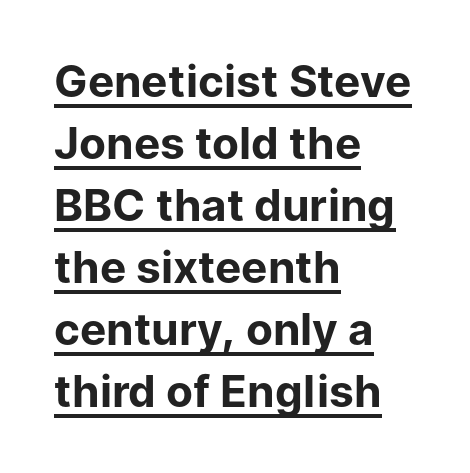
{"serif": "no", "italic": "no", "bold": "yes", "weight": "bold", "width": "normal", "stroke_contrast": "low", "x_height": "medium", "monospaced": "no", "underline": "yes", "align": "left", "line_spacing": "normal", "line_spacing_ratio": 1.41, "letter_spacing": "normal", "letter_spacing_em": 0.0, "glyph_px": 44}
